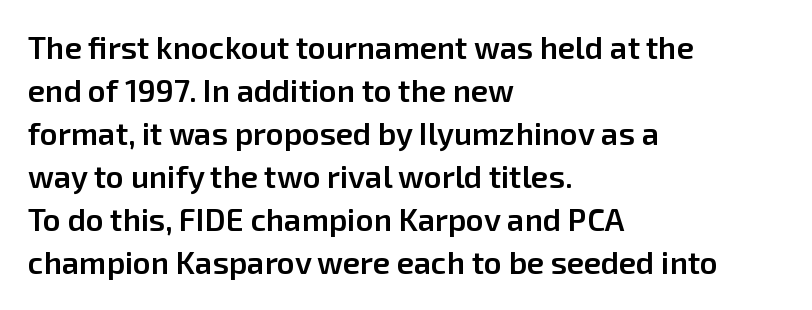
{"serif": "no", "italic": "no", "bold": "semi", "weight": "semibold", "width": "normal", "stroke_contrast": "low", "x_height": "medium", "monospaced": "no", "underline": "no", "align": "left", "line_spacing": "normal", "line_spacing_ratio": 1.39, "letter_spacing": "normal", "letter_spacing_em": 0.0, "glyph_px": 31}
